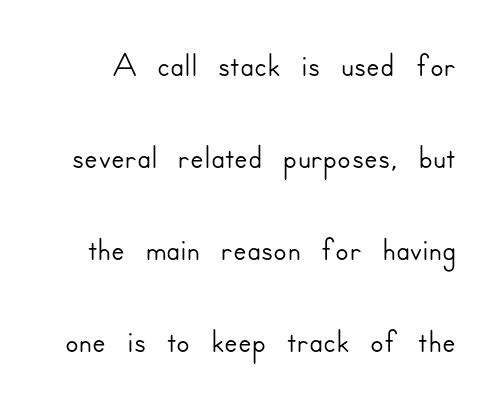
Q: Is the text italic (slanted)? A: No, it is upright.
Q: Is the typeface a serif or a sans-serif typeface? A: Sans-serif.
Q: Is the text underlined? A: No.
Q: Is the spacing between letters normal or unusually wide? A: Normal.
Q: Width (condensed, normal, or wide)? A: Normal.
Q: Stroke contrast? A: Low.
Q: x-height? A: Small.
Q: Monospaced? A: No.
